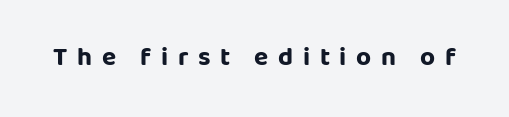
Q: Is the text bold? A: Yes.
Q: Is the text italic (slanted)? A: No, it is upright.
Q: Is the text underlined? A: No.
Q: Is the spacing between letters normal or unusually wide? A: Unusually wide.
